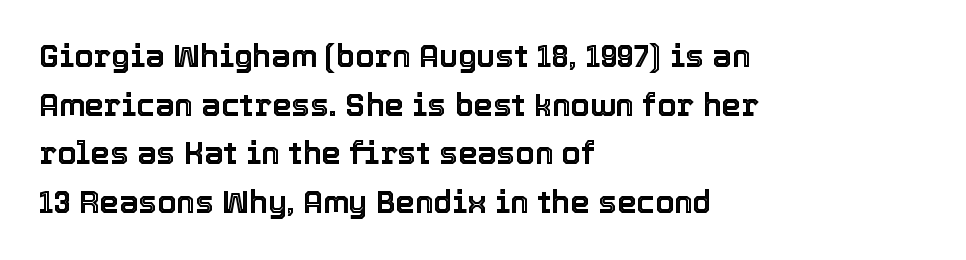
Q: Is the text italic (slanted)? A: No, it is upright.
Q: Is the text underlined? A: No.
Q: How is the paragraph aligned? A: Left-aligned.
Q: Is the spacing between letters normal or unusually wide? A: Normal.
Q: Is the spacing between lines tight, normal or loose? A: Normal.
Q: Width (condensed, normal, or wide)? A: Normal.
Q: x-height? A: Medium.
Q: Monospaced? A: No.
